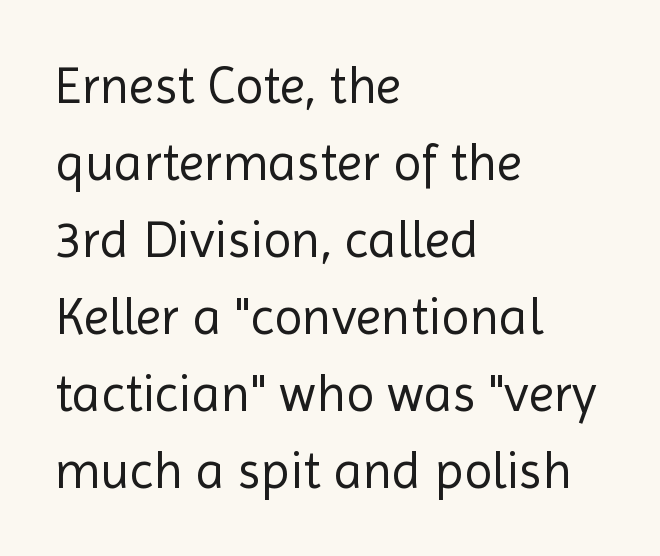
Q: Is the text bold? A: No.
Q: Is the text italic (slanted)? A: No, it is upright.
Q: Is the typeface a serif or a sans-serif typeface? A: Sans-serif.
Q: Is the text underlined? A: No.
Q: How is the paragraph aligned? A: Left-aligned.
Q: Is the spacing between letters normal or unusually wide? A: Normal.
Q: Is the spacing between lines tight, normal or loose? A: Normal.
Q: Width (condensed, normal, or wide)? A: Normal.
Q: x-height? A: Medium.
Q: Monospaced? A: No.
